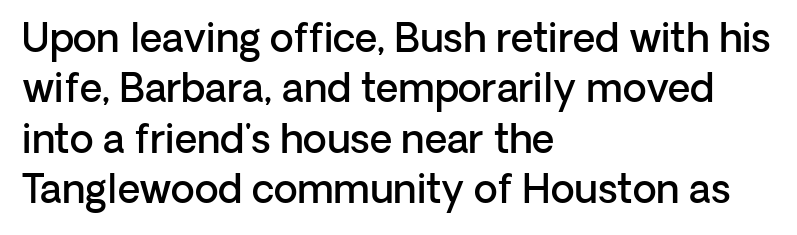
The image shows 39 px semibold sans-serif type, upright; set left-aligned, normal line spacing (1.29x), normal letter spacing, not underlined; low stroke contrast and a medium x-height.
